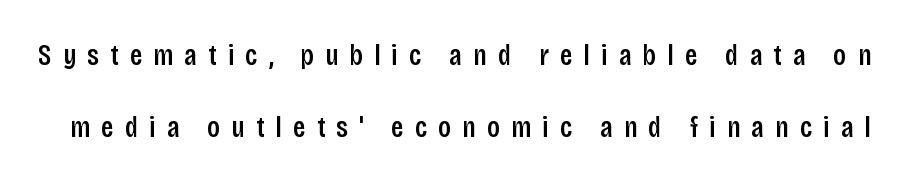
Q: Is the text bold? A: Semi-bold.
Q: Is the text italic (slanted)? A: No, it is upright.
Q: Is the typeface a serif or a sans-serif typeface? A: Sans-serif.
Q: Is the text underlined? A: No.
Q: Is the spacing between letters normal or unusually wide? A: Unusually wide.
Q: Is the spacing between lines tight, normal or loose? A: Loose.
Q: Width (condensed, normal, or wide)? A: Condensed.
Q: Stroke contrast? A: Low.
Q: x-height? A: Large.
Q: Monospaced? A: No.
